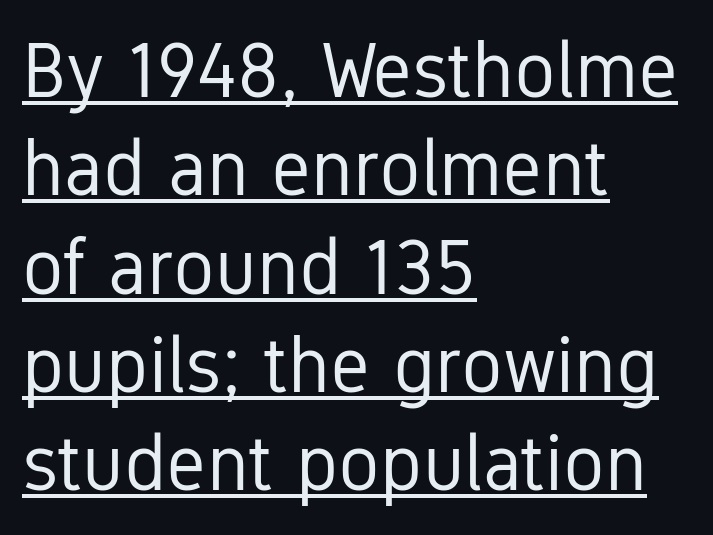
The image shows 78 px regular-weight, condensed sans-serif type, upright; set left-aligned, normal line spacing (1.26x), normal letter spacing, underlined; low stroke contrast and a medium x-height.
